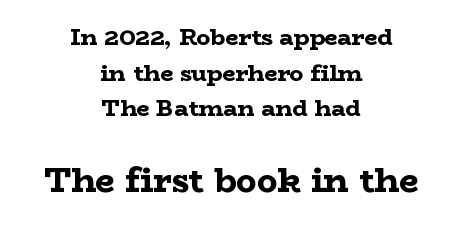
{"serif": "yes", "italic": "no", "bold": "yes", "weight": "bold", "width": "wide", "stroke_contrast": "low", "x_height": "medium", "monospaced": "no", "underline": "no", "align": "center", "line_spacing": "normal", "line_spacing_ratio": 1.55, "letter_spacing": "normal", "letter_spacing_em": 0.0, "larger_block": "second", "size_ratio": 1.48, "glyph_px": 34}
